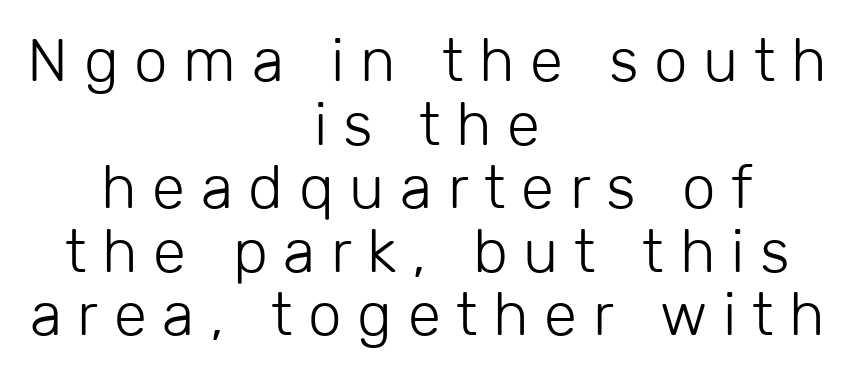
The string is rendered with underlining switched off. The rendering uses natural spacing where letterforms have individual widths. Quick note: interline space is minimal. Look at the tracking — it's clearly loosened, letters drifting apart.
